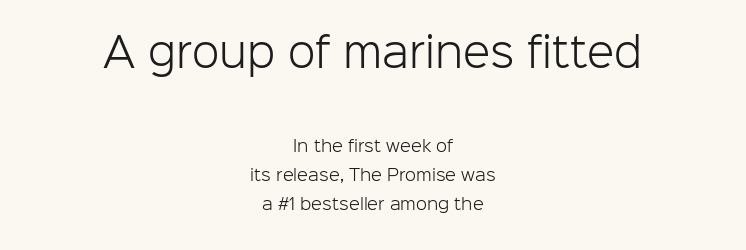
Anything drawn beneath the words? Only blank space. These lines are rendered in a variable-pitch font. Is the block centered? Yes — each line is placed symmetrically about the middle. Nothing heavy about these letters — not bold at all.
